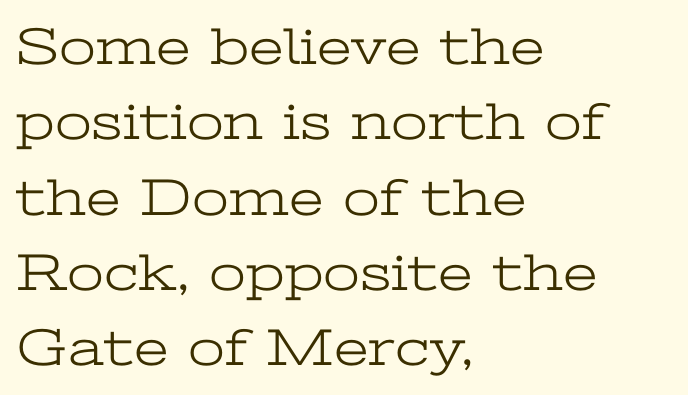
Interline gaps are of average width in this sample. Do the letters lean? They stand straight. Check the space under the baseline: it is left empty. Is this a fixed-width face? No — the glyphs have proportional, varying widths.
